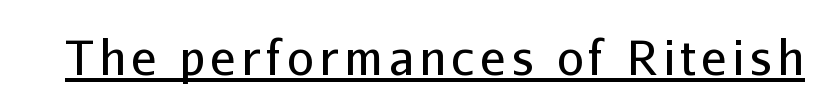
The image shows 47 px regular-weight sans-serif type, upright; set underlined; low stroke contrast and a medium x-height.
